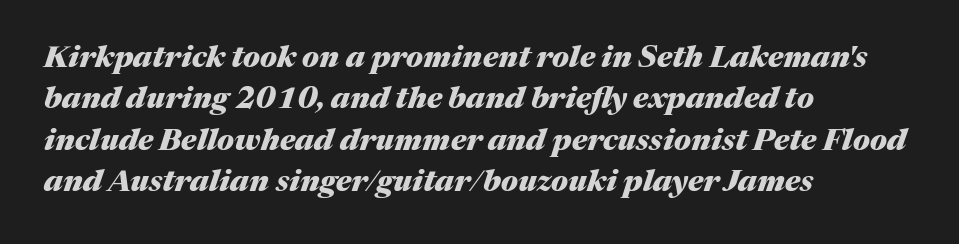
The image shows 30 px heavy type, italic (leaning right); set left-aligned, normal line spacing (1.38x), normal letter spacing, not underlined; medium stroke contrast and a medium x-height.
